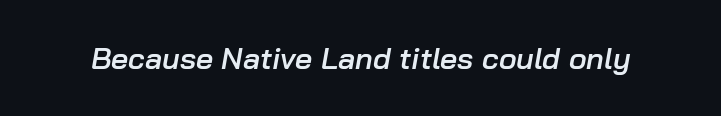
Q: Is the text bold? A: Semi-bold.
Q: Is the text italic (slanted)? A: Yes, it leans right by about 10 degrees.
Q: Is the text underlined? A: No.
Q: Is the spacing between letters normal or unusually wide? A: Normal.
Q: Width (condensed, normal, or wide)? A: Normal.
Q: Stroke contrast? A: Low.
Q: x-height? A: Medium.
Q: Monospaced? A: No.
